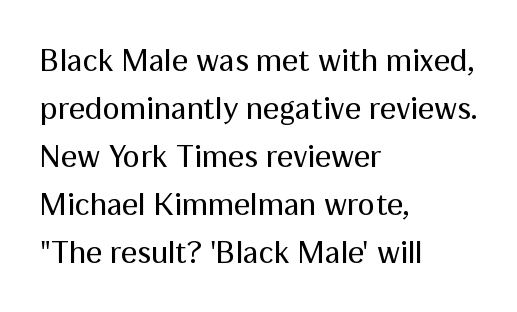
Q: Is the text bold? A: No.
Q: Is the text italic (slanted)? A: No, it is upright.
Q: Is the typeface a serif or a sans-serif typeface? A: Sans-serif.
Q: Is the text underlined? A: No.
Q: How is the paragraph aligned? A: Left-aligned.
Q: Is the spacing between letters normal or unusually wide? A: Normal.
Q: Is the spacing between lines tight, normal or loose? A: Normal.
Q: Width (condensed, normal, or wide)? A: Normal.
Q: Stroke contrast? A: Medium.
Q: x-height? A: Medium.
Q: Monospaced? A: No.
